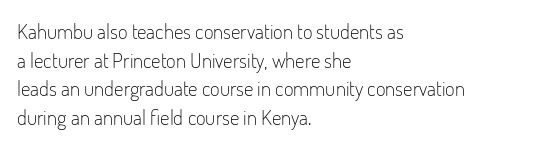
Q: Is the text bold? A: No.
Q: Is the text italic (slanted)? A: No, it is upright.
Q: Is the text underlined? A: No.
Q: How is the paragraph aligned? A: Left-aligned.
Q: Is the spacing between letters normal or unusually wide? A: Normal.
Q: Is the spacing between lines tight, normal or loose? A: Normal.
